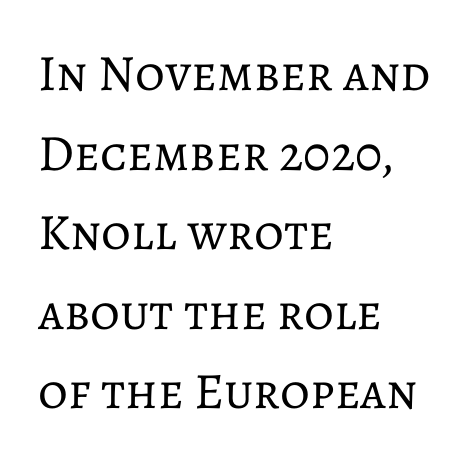
The image shows 51 px regular-weight type, upright; set left-aligned, normal line spacing (1.56x), normal letter spacing, not underlined; low stroke contrast and a medium x-height.
